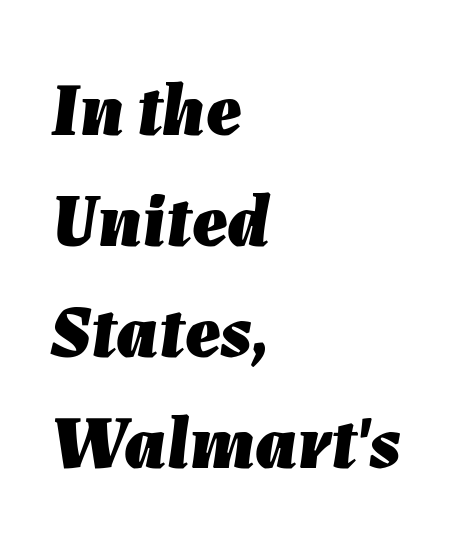
You could not count columns in this text — the font is proportionally spaced. The text carries the slant typical of an italic or oblique font. Check under the words: just untouched page. Which margin do the lines hug? The left one — the right edge is uneven.
